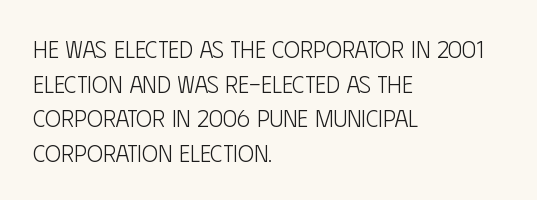
Regarding leading, the lines here are spaced in the standard way. The letters look calm and open, with moderate or lighter stems. Layout note: lines flush left. The rendering keeps characters at their native spacing. The lettering stays uniformly vertical, giving the passage a roman look. Underline: absent.
